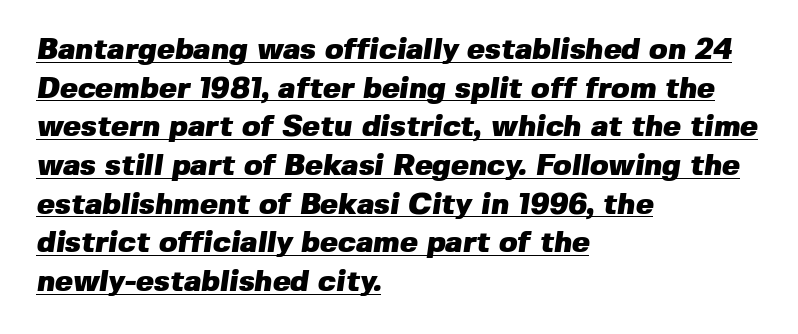
The image shows 30 px heavy sans-serif type; set left-aligned, normal line spacing (1.29x), normal letter spacing, underlined; low stroke contrast and a medium x-height.
